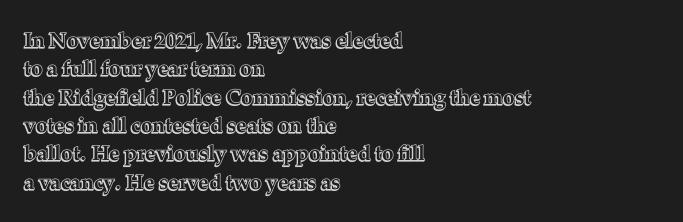
Posture: upright roman. The foot of each line stays bare and open. The passage shown stacks its lines at a standard gap. Alignment: flush left. The horizontal fit of the characters is conventional and even.
